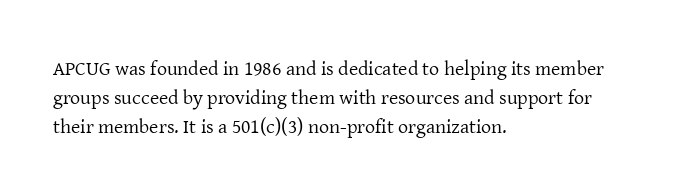
{"italic": "no", "bold": "no", "underline": "no", "align": "left", "line_spacing": "normal", "line_spacing_ratio": 1.44, "letter_spacing": "normal", "letter_spacing_em": 0.0, "glyph_px": 20}
